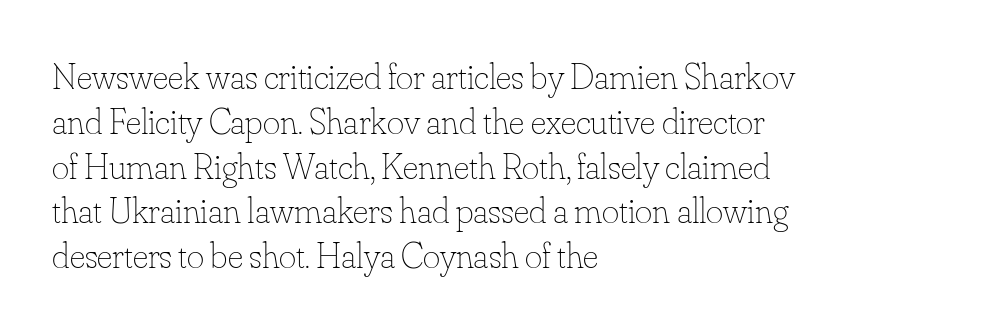
The image shows 37 px thin type, upright; set left-aligned, line spacing 1.21x, normal letter spacing, not underlined; low stroke contrast and a small x-height.
